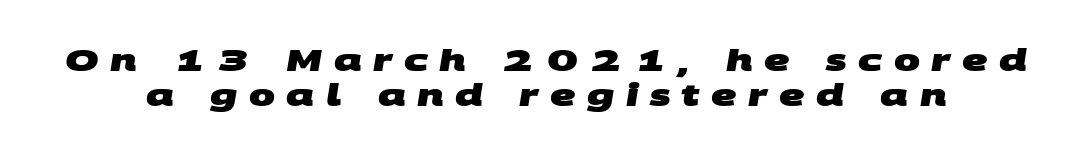
Q: Is the text bold? A: Yes.
Q: Is the typeface a serif or a sans-serif typeface? A: Sans-serif.
Q: Is the text underlined? A: No.
Q: Is the spacing between letters normal or unusually wide? A: Unusually wide.
Q: Is the spacing between lines tight, normal or loose? A: Tight.
Q: Width (condensed, normal, or wide)? A: Wide.
Q: Stroke contrast? A: Medium.
Q: x-height? A: Large.
Q: Monospaced? A: No.
